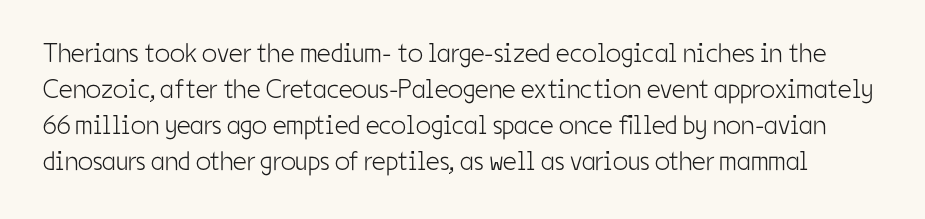
Q: Is the text bold? A: No.
Q: Is the text italic (slanted)? A: No, it is upright.
Q: Is the text underlined? A: No.
Q: Is the spacing between letters normal or unusually wide? A: Normal.
Q: Is the spacing between lines tight, normal or loose? A: Normal.
